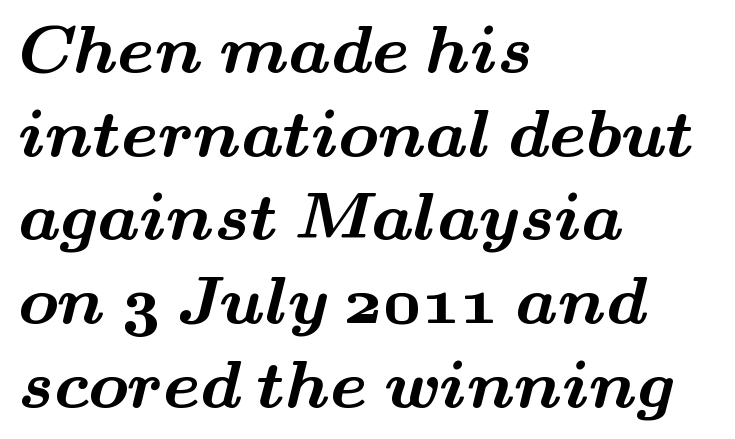
{"serif": "yes", "bold": "yes", "weight": "bold", "width": "wide", "stroke_contrast": "medium", "x_height": "small", "monospaced": "no", "underline": "no", "align": "left", "line_spacing": "normal", "line_spacing_ratio": 1.25, "letter_spacing": "normal", "letter_spacing_em": 0.0, "glyph_px": 67}
